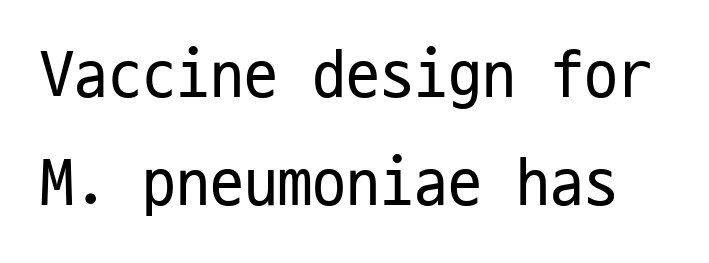
The image shows 68 px regular-weight, condensed sans-serif type, upright, monospaced; set normal line spacing (1.59x), normal letter spacing, not underlined; low stroke contrast and a medium x-height.
